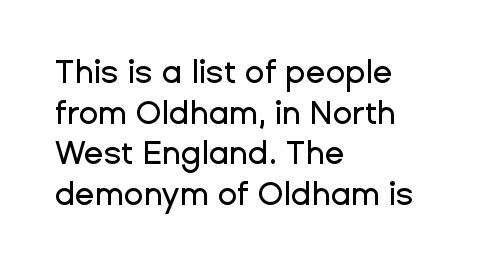
The image shows 32 px sans-serif type, upright; set left-aligned, normal line spacing (1.27x), normal letter spacing, not underlined; low stroke contrast and a medium x-height.
